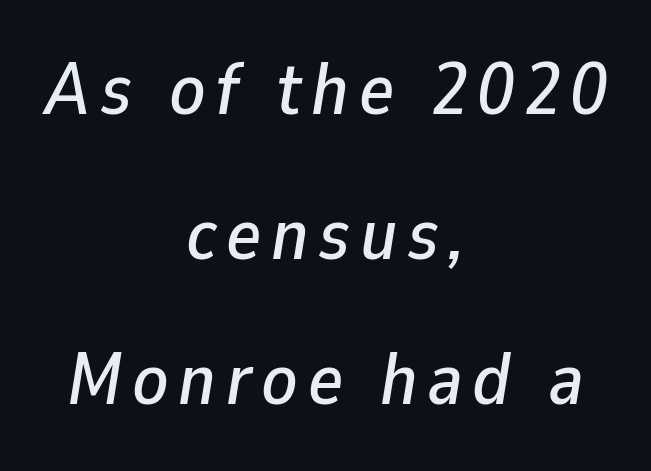
The vertical gap from one line to the next is large. The specimen reads as italic at a glance. You could not count columns in this text — the font is proportionally spaced. Reading down the block, each line starts at a different indent, mirrored at its end. Any mark beneath the type? The region is blank.
